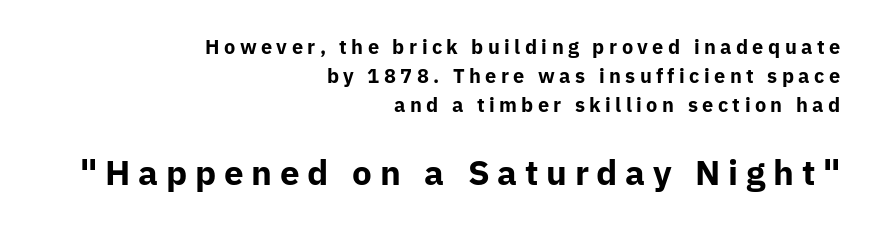
Q: Is the text bold? A: Yes.
Q: Is the text italic (slanted)? A: No, it is upright.
Q: Is the typeface a serif or a sans-serif typeface? A: Sans-serif.
Q: Is the text underlined? A: No.
Q: How is the paragraph aligned? A: Right-aligned.
Q: Is the spacing between letters normal or unusually wide? A: Unusually wide.
Q: Is the spacing between lines tight, normal or loose? A: Normal.
Q: Which block of text is set in a larger size, the first (top) or the second (bottom)? A: The second (bottom) one.
Q: Width (condensed, normal, or wide)? A: Normal.
Q: Stroke contrast? A: Low.
Q: x-height? A: Medium.
Q: Monospaced? A: No.
